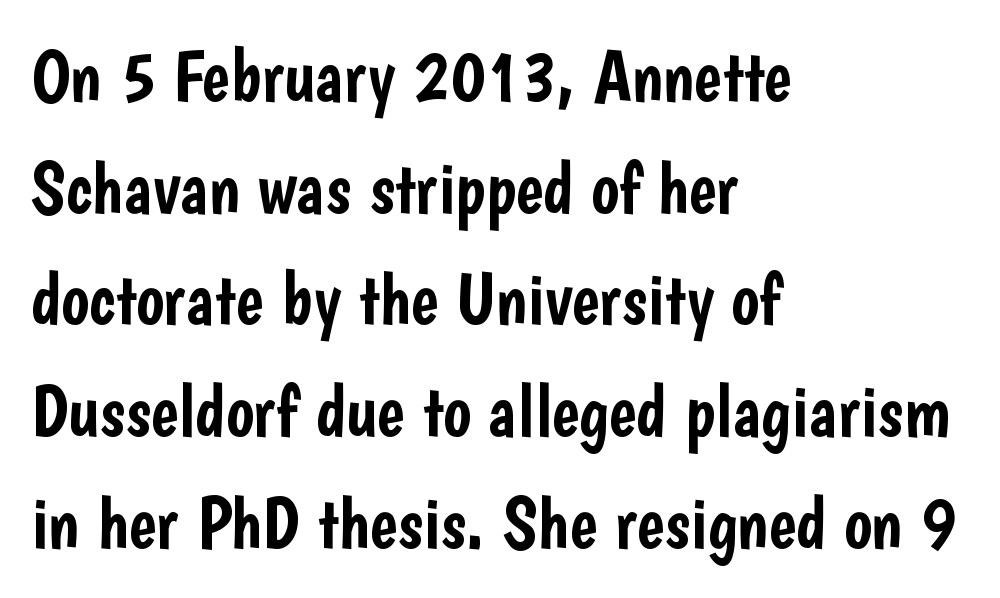
Q: Is the text italic (slanted)? A: No, it is upright.
Q: Is the typeface a serif or a sans-serif typeface? A: Sans-serif.
Q: Is the text underlined? A: No.
Q: How is the paragraph aligned? A: Left-aligned.
Q: Is the spacing between letters normal or unusually wide? A: Normal.
Q: Is the spacing between lines tight, normal or loose? A: Normal.
Q: Width (condensed, normal, or wide)? A: Condensed.
Q: Stroke contrast? A: Low.
Q: x-height? A: Medium.
Q: Monospaced? A: No.
